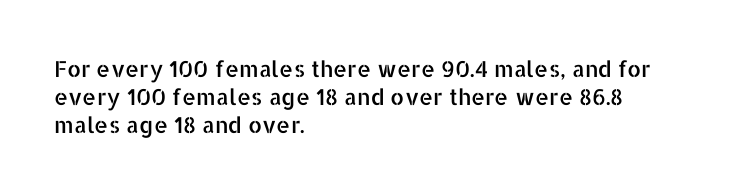
The image shows 22 px text type, upright; set left-aligned, normal line spacing (1.27x), normal letter spacing, not underlined.
